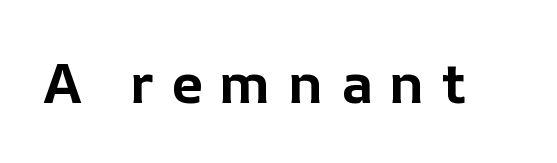
Is there any slant? The stems are plumb. The space beneath each line is pristine and unruled. Compared with an ordinary text face, these strokes are far heavier — a full bold. Display-style spreading of the glyphs; the letterfit is very open. Do the characters align in a grid? No, the font is proportional.
